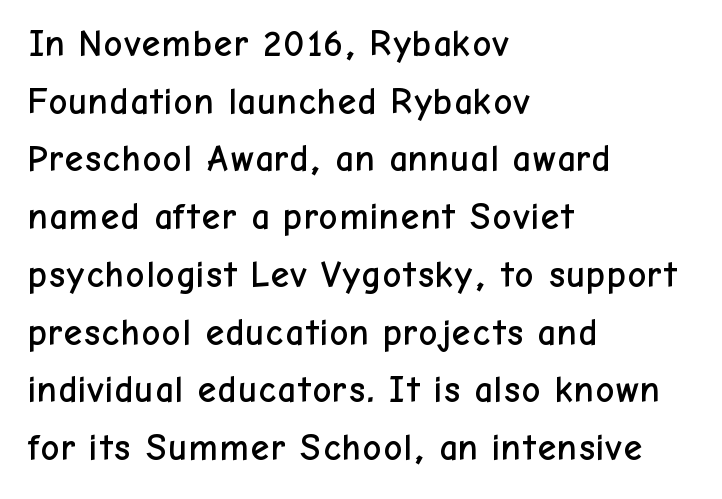
Posture: upright roman. The typesetter chose a ragged-right arrangement here. Letter spacing: default. The characters display no serif detailing; their extremities are plain.
